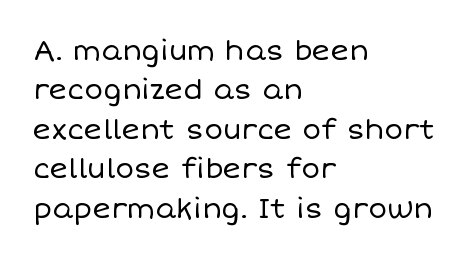
The typeface has the unassuming heft of standard copy or less. Spacing verdict: proportional, widths tailored to each character. Tracking value appears to be zero — textbook default spacing. The setting favours the left margin, as ordinary paragraphs usually do.
